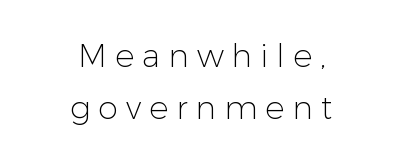
The image shows 32 px light sans-serif type, upright; set centered, normal line spacing (1.64x), unusually wide letter spacing (+0.25 em), not underlined; low stroke contrast and a medium x-height.
